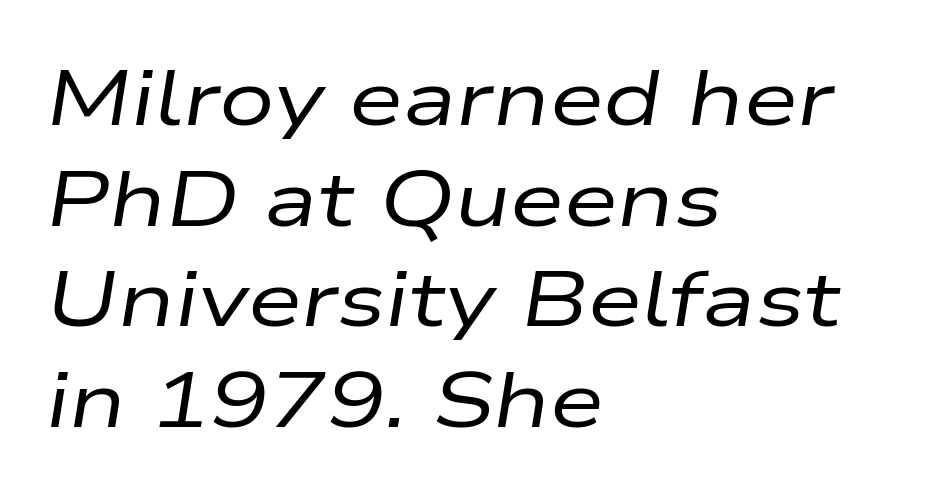
{"italic": "yes", "lean": "right", "slant_degrees": 9, "bold": "no", "weight": "regular", "width": "wide", "stroke_contrast": "low", "x_height": "medium", "monospaced": "no", "underline": "no", "align": "left", "line_spacing": "normal", "line_spacing_ratio": 1.29, "letter_spacing": "normal", "letter_spacing_em": 0.0, "glyph_px": 78}
